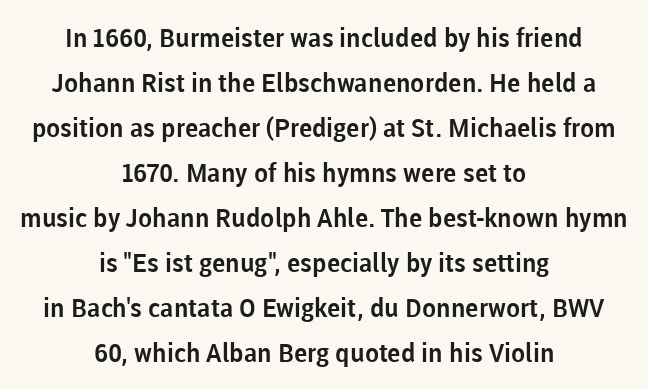
{"italic": "no", "underline": "no", "align": "center", "line_spacing_ratio": 1.73, "letter_spacing": "normal", "letter_spacing_em": 0.0, "glyph_px": 26}
